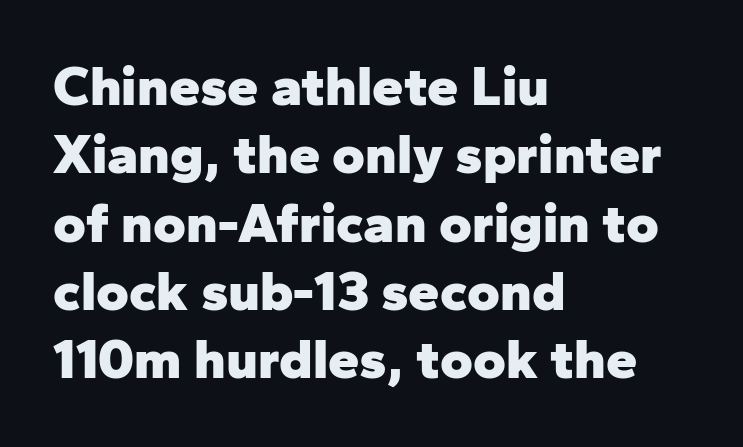
The image shows 56 px heavy sans-serif type, upright; set left-aligned, line spacing 1.22x, normal letter spacing, not underlined; low stroke contrast and a medium x-height.
